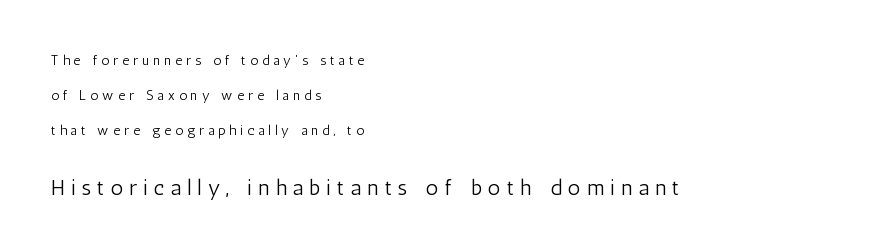
Q: Is the text bold? A: No.
Q: Is the text italic (slanted)? A: No, it is upright.
Q: Is the text underlined? A: No.
Q: How is the paragraph aligned? A: Left-aligned.
Q: Is the spacing between letters normal or unusually wide? A: Unusually wide.
Q: Is the spacing between lines tight, normal or loose? A: Loose.
Q: Which block of text is set in a larger size, the first (top) or the second (bottom)? A: The second (bottom) one.
